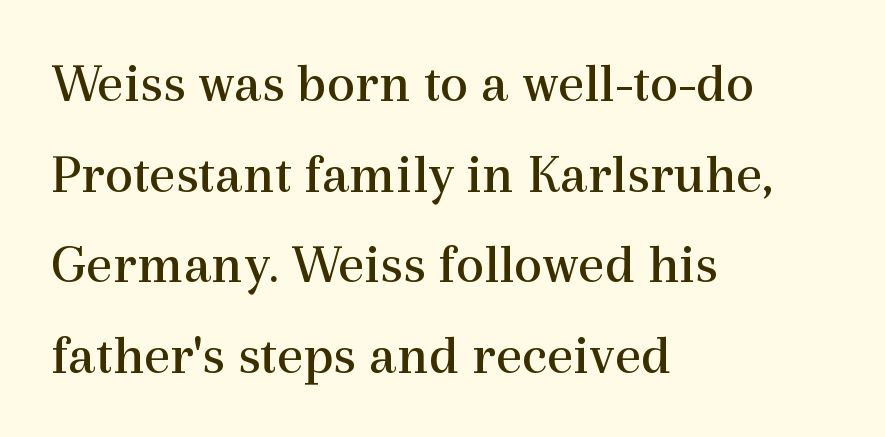
Letters have the restrained weight of plain body copy at most. These lines were composed using upright roman letters. Quick note: interline space is typical. Each row of text sits above clean, open space. You could not count columns in this text — the font is proportionally spaced.
